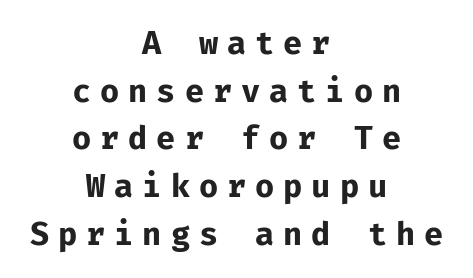
{"serif": "no", "italic": "no", "bold": "yes", "weight": "bold", "width": "normal", "stroke_contrast": "low", "x_height": "medium", "monospaced": "yes", "underline": "no", "align": "center", "line_spacing": "normal", "line_spacing_ratio": 1.49, "letter_spacing": "wide", "letter_spacing_em": 0.28, "glyph_px": 32}
